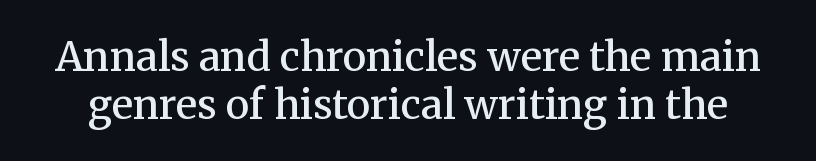
Q: Is the text bold? A: Semi-bold.
Q: Is the text italic (slanted)? A: No, it is upright.
Q: Is the typeface a serif or a sans-serif typeface? A: Serif.
Q: Is the text underlined? A: No.
Q: Is the spacing between letters normal or unusually wide? A: Normal.
Q: Width (condensed, normal, or wide)? A: Normal.
Q: Stroke contrast? A: Medium.
Q: x-height? A: Medium.
Q: Monospaced? A: No.
